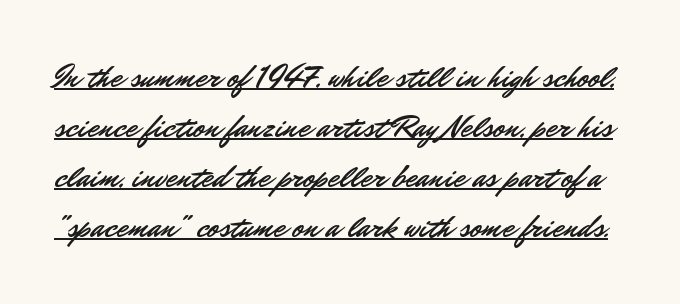
{"serif": "no", "width": "normal", "stroke_contrast": "low", "x_height": "small", "monospaced": "no", "underline": "yes", "line_spacing": "normal", "line_spacing_ratio": 1.56, "letter_spacing": "normal", "letter_spacing_em": 0.0, "glyph_px": 32}
